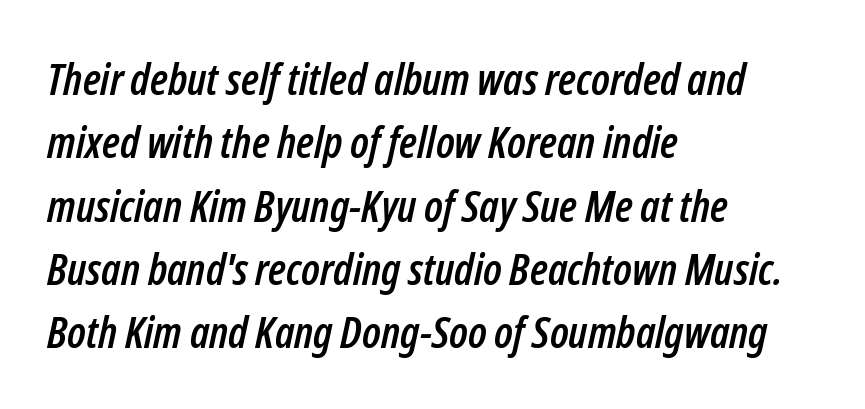
Do the characters align in a grid? No, the font is proportional. Is the block centered? No — it sits flush against the left margin. Students, observe: this is what conventionally led text looks like. The glyphs are unaccompanied by any horizontal stroke below them. The whole block is typeset with a tilt.
